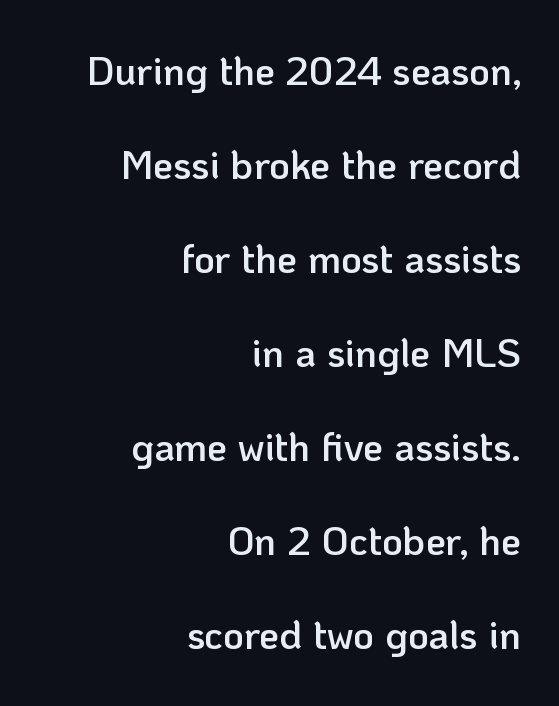
The image shows 40 px semibold sans-serif type, upright; set right-aligned, loose line spacing (2.35x), normal letter spacing, not underlined; low stroke contrast and a medium x-height.
